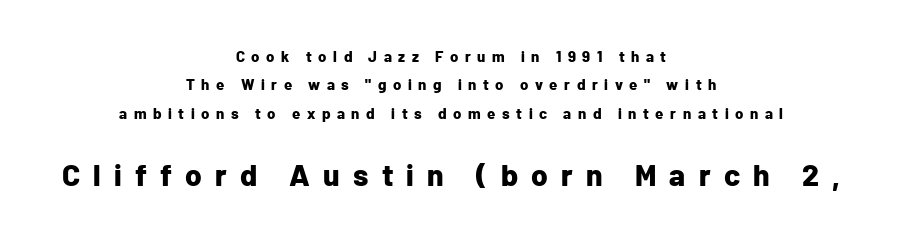
{"serif": "no", "italic": "no", "bold": "yes", "weight": "bold", "width": "normal", "stroke_contrast": "low", "x_height": "medium", "monospaced": "no", "underline": "no", "align": "center", "line_spacing": "loose", "line_spacing_ratio": 1.9, "letter_spacing": "wide", "letter_spacing_em": 0.44, "larger_block": "second", "size_ratio": 2.0, "glyph_px": 30}
